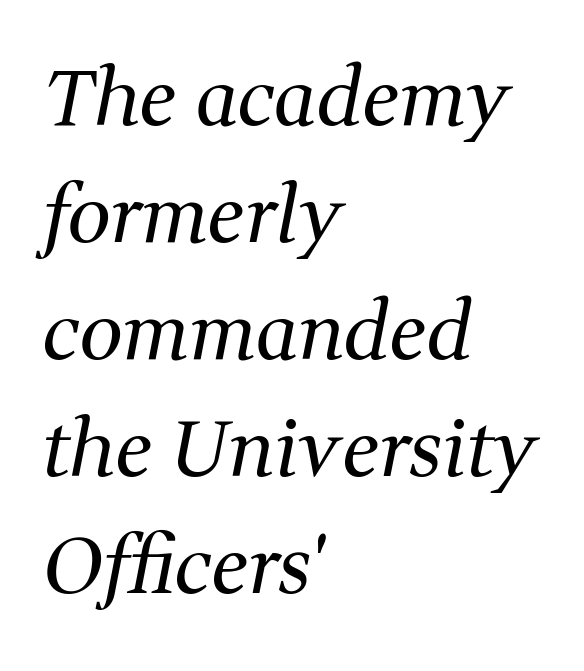
{"serif": "yes", "italic": "yes", "lean": "right", "slant_degrees": 11, "bold": "no", "weight": "regular", "width": "normal", "stroke_contrast": "medium", "x_height": "medium", "monospaced": "no", "underline": "no", "align": "left", "line_spacing": "normal", "line_spacing_ratio": 1.52, "letter_spacing": "normal", "letter_spacing_em": 0.0, "glyph_px": 77}
